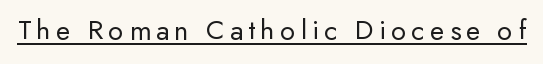
The rendering shows plain stroke endings on the letterforms — a sans-serif design. The letters stand upright; this is a roman face. Glance below the letters and you will spot a drawn line. Weight class: somewhere from thin through regular.
